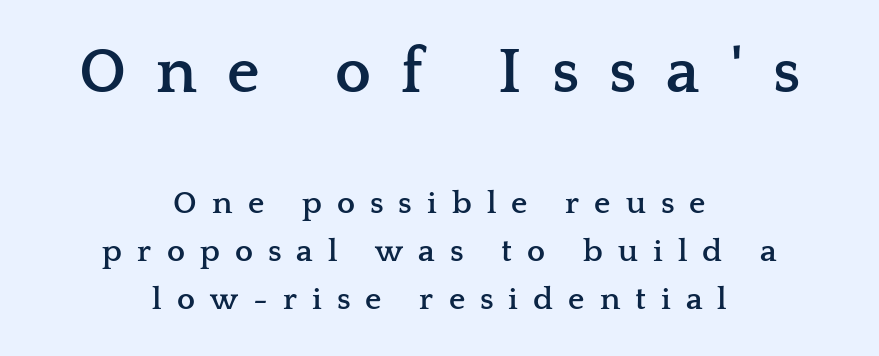
Q: Is the text bold? A: Yes.
Q: Is the text italic (slanted)? A: No, it is upright.
Q: Is the typeface a serif or a sans-serif typeface? A: Serif.
Q: Is the text underlined? A: No.
Q: How is the paragraph aligned? A: Centered.
Q: Is the spacing between letters normal or unusually wide? A: Unusually wide.
Q: Is the spacing between lines tight, normal or loose? A: Normal.
Q: Which block of text is set in a larger size, the first (top) or the second (bottom)? A: The first (top) one.
Q: Width (condensed, normal, or wide)? A: Wide.
Q: Stroke contrast? A: Low.
Q: x-height? A: Medium.
Q: Monospaced? A: No.
